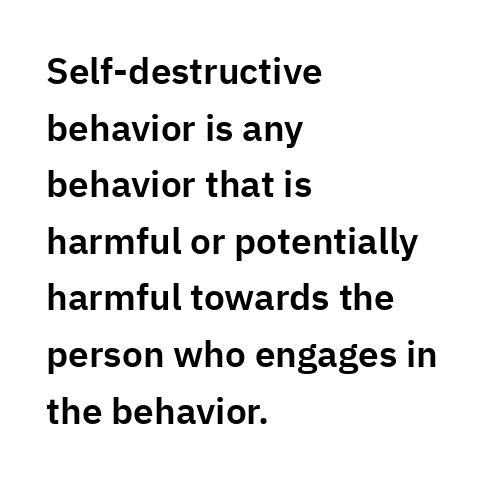
Letter spacing: default. The lines in this sample share a left origin and differ only in where they stop. Examine the stroke ends and you'll find no serifs. The block of text has a typical density, with ordinary space between rows. Rendered with straight, roman letterforms. The space directly below the letters is spotless.
